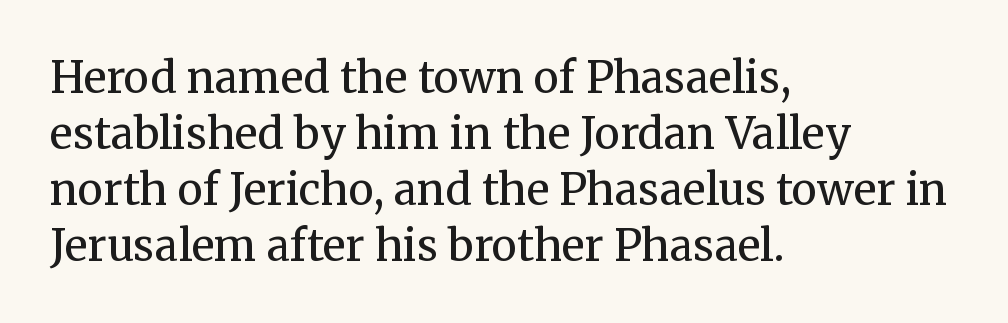
Q: Is the text bold? A: No.
Q: Is the text italic (slanted)? A: No, it is upright.
Q: Is the typeface a serif or a sans-serif typeface? A: Serif.
Q: Is the text underlined? A: No.
Q: How is the paragraph aligned? A: Left-aligned.
Q: Is the spacing between letters normal or unusually wide? A: Normal.
Q: Is the spacing between lines tight, normal or loose? A: Normal.
Q: Width (condensed, normal, or wide)? A: Normal.
Q: Stroke contrast? A: Medium.
Q: x-height? A: Medium.
Q: Monospaced? A: No.
